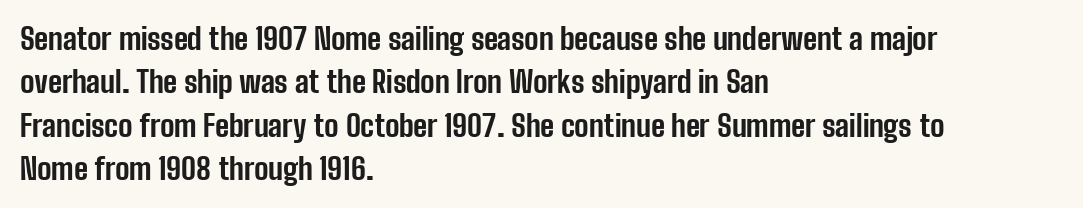
The image shows 30 px bold, condensed sans-serif type, upright; set left-aligned, normal line spacing (1.45x), normal letter spacing, not underlined; low stroke contrast and a medium x-height.
